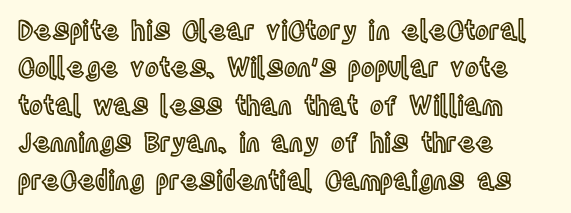
The image shows 26 px text type, upright; set left-aligned, normal line spacing (1.44x), normal letter spacing, not underlined.
